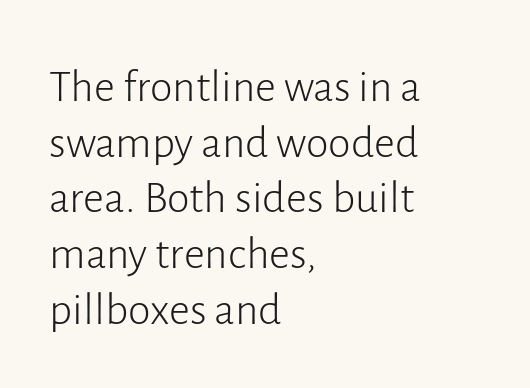
{"serif": "no", "italic": "no", "bold": "no", "weight": "light", "width": "normal", "stroke_contrast": "low", "x_height": "medium", "monospaced": "no", "underline": "no", "align": "left", "line_spacing_ratio": 1.21, "letter_spacing": "normal", "letter_spacing_em": 0.0, "glyph_px": 46}
